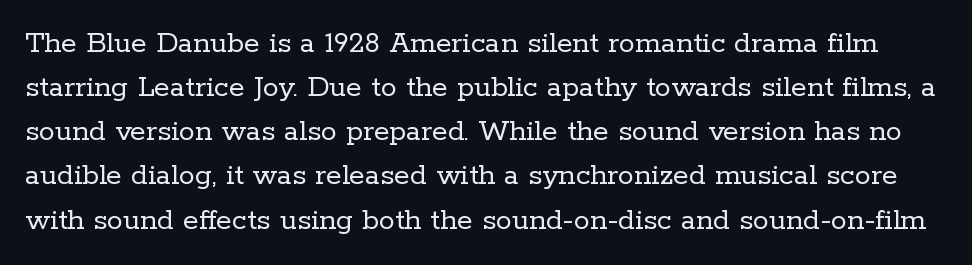
These lines are rendered in a variable-pitch font. If you drew a line through each stem, it would be perfectly vertical. These lines sit exactly where default settings would place them. Stroke terminals: seriffed. Tracking here is standard; glyphs follow each other at the usual distance. Weight: in the light-to-regular range.
